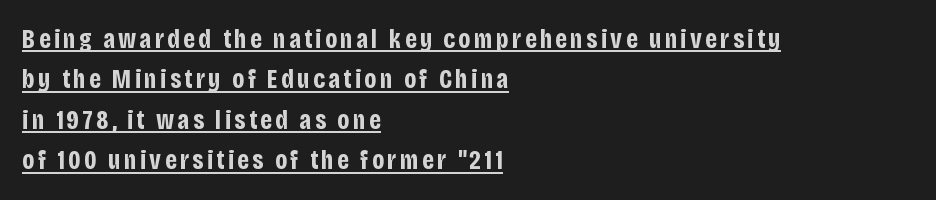
The lines in this sample share a left origin and differ only in where they stop. Every character sits straight up, as roman type does. Students, this is bold: see how much ink each stroke carries. These lines sit exactly where default settings would place them.
